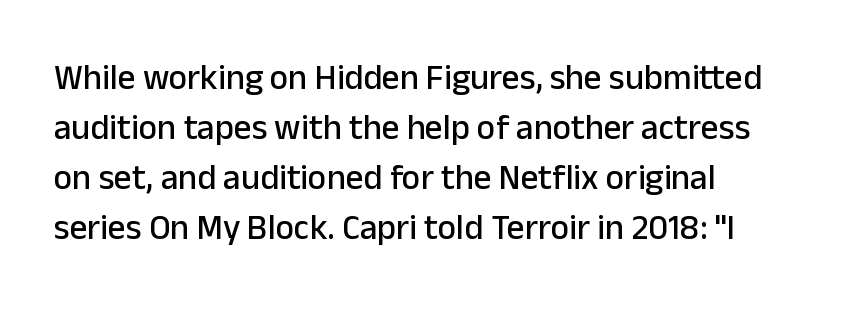
{"serif": "no", "italic": "no", "width": "normal", "stroke_contrast": "low", "x_height": "medium", "monospaced": "no", "underline": "no", "line_spacing": "normal", "line_spacing_ratio": 1.43, "letter_spacing": "normal", "letter_spacing_em": 0.0, "glyph_px": 35}
